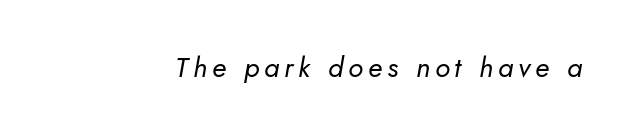
Stem width sits at or under what a default text font uses. Descenders hang freely into open space. There's an unmistakable incline to the writing here. Each letter keeps its own natural width here, so spacing adapts to shape.
